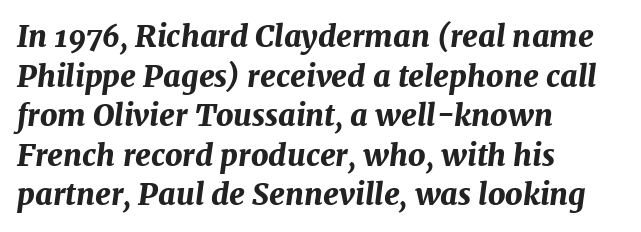
The image shows 30 px bold type, italic (leaning right); set left-aligned, normal line spacing (1.32x), normal letter spacing, not underlined; medium stroke contrast and a medium x-height.
